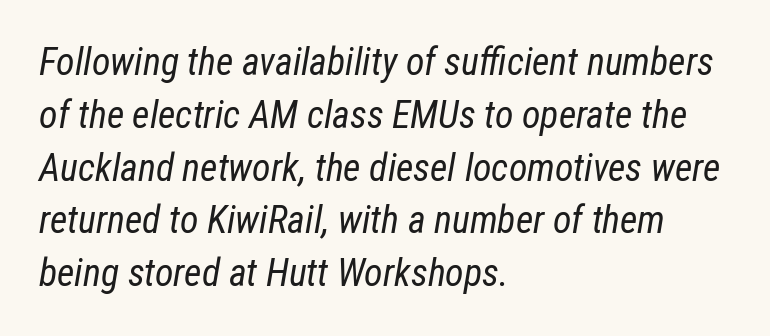
The image shows 38 px regular-weight, condensed type, italic (leaning right); set left-aligned, normal line spacing (1.39x), normal letter spacing, not underlined; low stroke contrast and a medium x-height.
